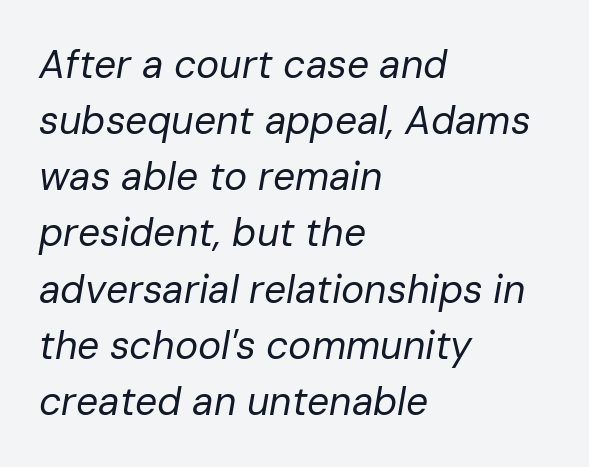
Q: Is the text bold? A: No.
Q: Is the text italic (slanted)? A: Yes, it leans right by about 10 degrees.
Q: Is the text underlined? A: No.
Q: How is the paragraph aligned? A: Left-aligned.
Q: Is the spacing between letters normal or unusually wide? A: Normal.
Q: Is the spacing between lines tight, normal or loose? A: Normal.
Q: Width (condensed, normal, or wide)? A: Normal.
Q: Stroke contrast? A: Low.
Q: x-height? A: Medium.
Q: Monospaced? A: No.
